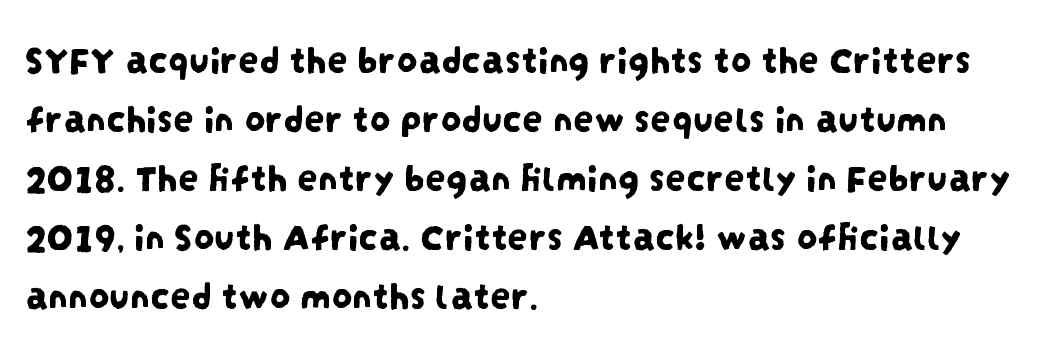
Q: Is the typeface a serif or a sans-serif typeface? A: Sans-serif.
Q: Is the text underlined? A: No.
Q: How is the paragraph aligned? A: Left-aligned.
Q: Is the spacing between letters normal or unusually wide? A: Normal.
Q: Is the spacing between lines tight, normal or loose? A: Normal.
Q: Width (condensed, normal, or wide)? A: Condensed.
Q: Stroke contrast? A: Low.
Q: x-height? A: Large.
Q: Monospaced? A: No.
